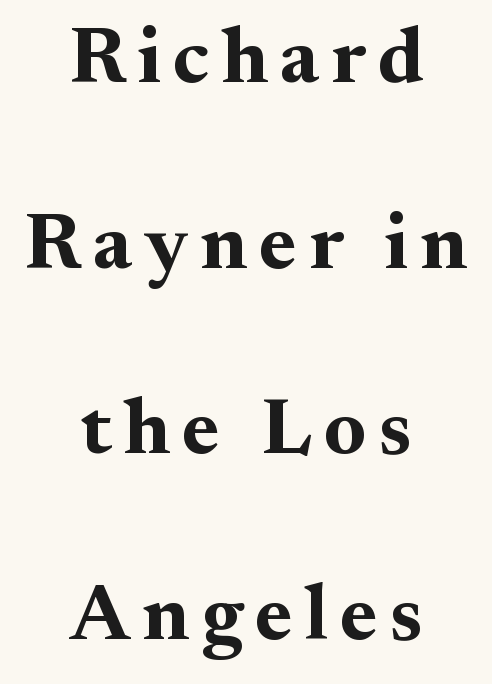
Q: Is the text bold? A: Yes.
Q: Is the text italic (slanted)? A: No, it is upright.
Q: Is the typeface a serif or a sans-serif typeface? A: Serif.
Q: Is the text underlined? A: No.
Q: How is the paragraph aligned? A: Centered.
Q: Is the spacing between lines tight, normal or loose? A: Loose.
Q: Width (condensed, normal, or wide)? A: Normal.
Q: Stroke contrast? A: Medium.
Q: x-height? A: Small.
Q: Monospaced? A: No.
